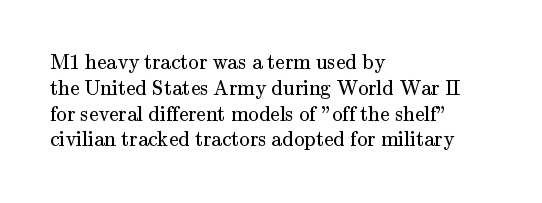
{"italic": "no", "bold": "no", "underline": "no", "align": "left", "line_spacing_ratio": 1.23, "letter_spacing": "normal", "letter_spacing_em": 0.0, "glyph_px": 21}
